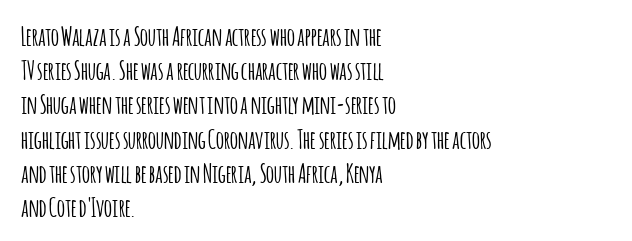
Q: Is the text italic (slanted)? A: No, it is upright.
Q: Is the text underlined? A: No.
Q: How is the paragraph aligned? A: Left-aligned.
Q: Is the spacing between letters normal or unusually wide? A: Normal.
Q: Is the spacing between lines tight, normal or loose? A: Normal.
